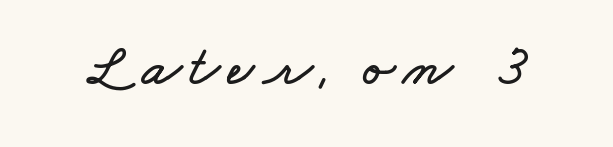
Each letter keeps its own natural width here, so spacing adapts to shape. The string is rendered with underlining switched off.
